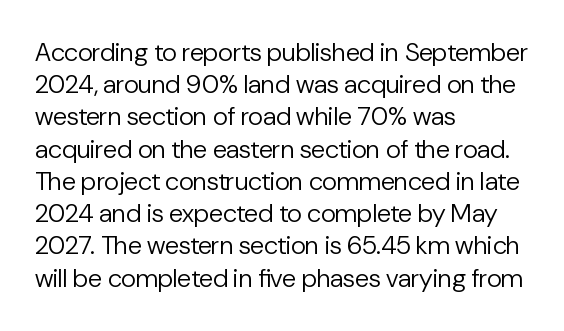
Q: Is the text bold? A: No.
Q: Is the text italic (slanted)? A: No, it is upright.
Q: Is the text underlined? A: No.
Q: How is the paragraph aligned? A: Left-aligned.
Q: Is the spacing between letters normal or unusually wide? A: Normal.
